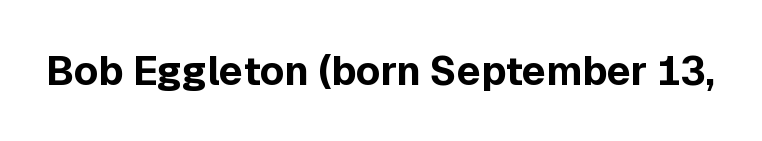
Italic: no, the glyphs are upright roman. I'd call this a sans setting — the letters go barefoot. The passage shown has conventional tracking throughout. Here the designer chose a conventional face with non-uniform glyph widths. The space directly below the letters is spotless. Weight: bold.
